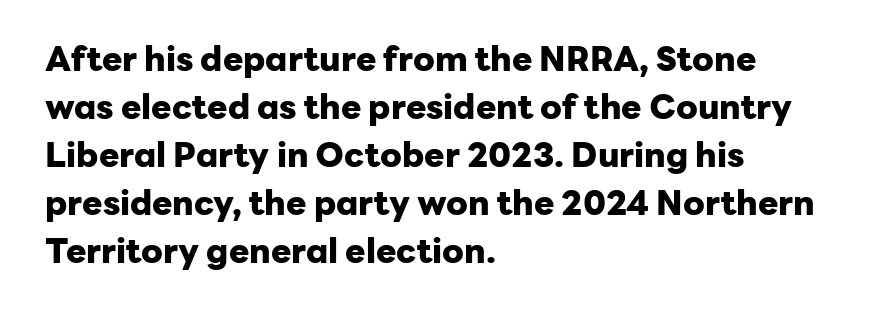
Q: Is the text bold? A: Yes.
Q: Is the text italic (slanted)? A: No, it is upright.
Q: Is the typeface a serif or a sans-serif typeface? A: Sans-serif.
Q: Is the text underlined? A: No.
Q: How is the paragraph aligned? A: Left-aligned.
Q: Is the spacing between letters normal or unusually wide? A: Normal.
Q: Is the spacing between lines tight, normal or loose? A: Normal.
Q: Width (condensed, normal, or wide)? A: Normal.
Q: Stroke contrast? A: Low.
Q: x-height? A: Medium.
Q: Monospaced? A: No.
